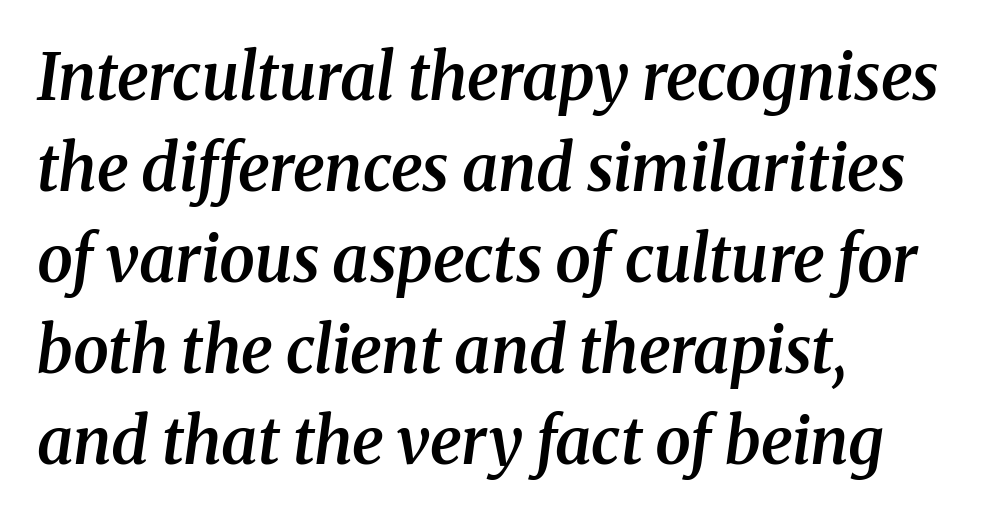
{"serif": "yes", "italic": "yes", "lean": "right", "slant_degrees": 8, "bold": "semi", "weight": "semibold", "width": "normal", "stroke_contrast": "medium", "x_height": "medium", "monospaced": "no", "underline": "no", "align": "left", "line_spacing": "normal", "line_spacing_ratio": 1.42, "letter_spacing": "normal", "letter_spacing_em": 0.0, "glyph_px": 64}
